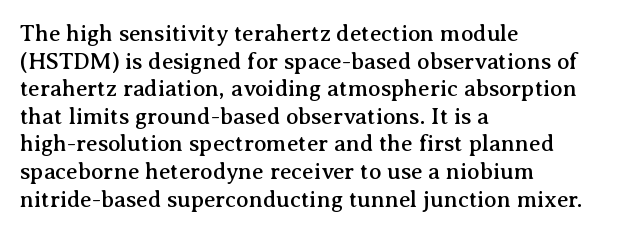
Q: Is the text italic (slanted)? A: No, it is upright.
Q: Is the text underlined? A: No.
Q: How is the paragraph aligned? A: Left-aligned.
Q: Is the spacing between letters normal or unusually wide? A: Normal.
